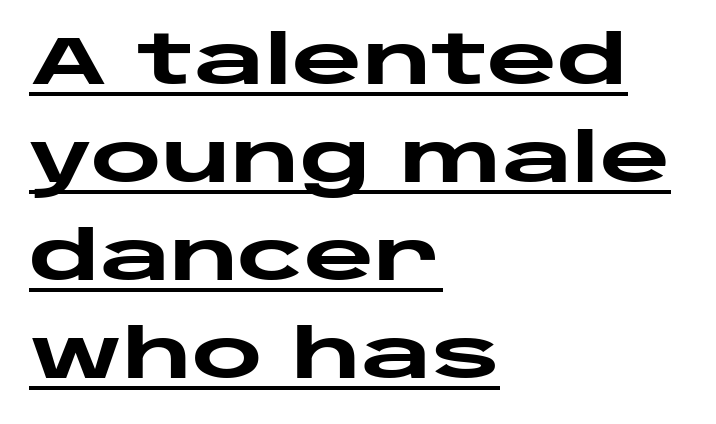
{"serif": "no", "italic": "no", "bold": "yes", "weight": "heavy", "width": "wide", "stroke_contrast": "low", "x_height": "large", "monospaced": "no", "underline": "yes", "align": "left", "line_spacing": "normal", "line_spacing_ratio": 1.44, "letter_spacing": "normal", "letter_spacing_em": 0.0, "glyph_px": 68}
